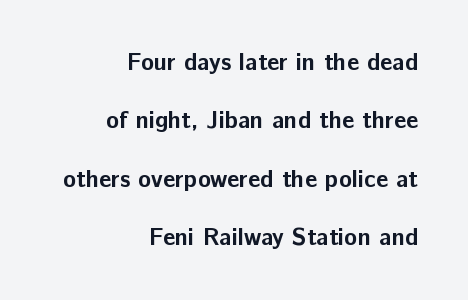
The image shows 24 px bold type, upright; set right-aligned, loose line spacing (2.43x), normal letter spacing, not underlined.
